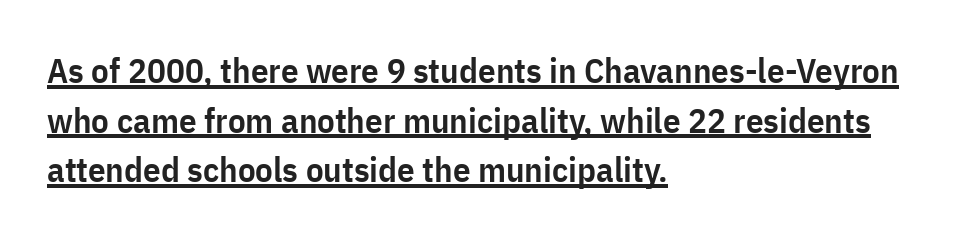
{"serif": "no", "italic": "no", "bold": "semi", "weight": "semibold", "width": "condensed", "stroke_contrast": "low", "x_height": "medium", "monospaced": "no", "underline": "yes", "align": "left", "line_spacing": "normal", "line_spacing_ratio": 1.42, "letter_spacing": "normal", "letter_spacing_em": 0.0, "glyph_px": 35}
